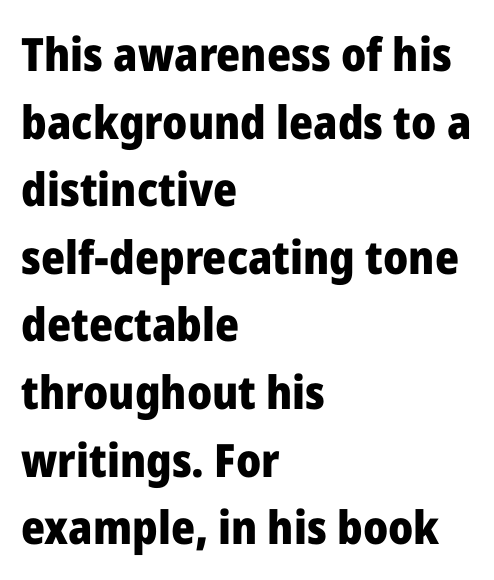
Q: Is the text bold? A: Yes.
Q: Is the text italic (slanted)? A: No, it is upright.
Q: Is the typeface a serif or a sans-serif typeface? A: Sans-serif.
Q: Is the text underlined? A: No.
Q: How is the paragraph aligned? A: Left-aligned.
Q: Is the spacing between letters normal or unusually wide? A: Normal.
Q: Is the spacing between lines tight, normal or loose? A: Normal.
Q: Width (condensed, normal, or wide)? A: Normal.
Q: Stroke contrast? A: Low.
Q: x-height? A: Medium.
Q: Monospaced? A: No.
